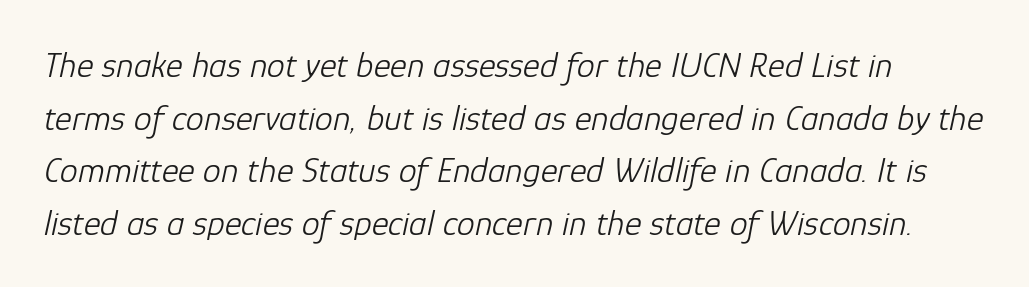
{"italic": "yes", "lean": "right", "slant_degrees": 12, "bold": "no", "weight": "light", "width": "normal", "stroke_contrast": "low", "x_height": "medium", "monospaced": "no", "underline": "no", "line_spacing": "normal", "line_spacing_ratio": 1.46, "letter_spacing": "normal", "letter_spacing_em": 0.0, "glyph_px": 36}
